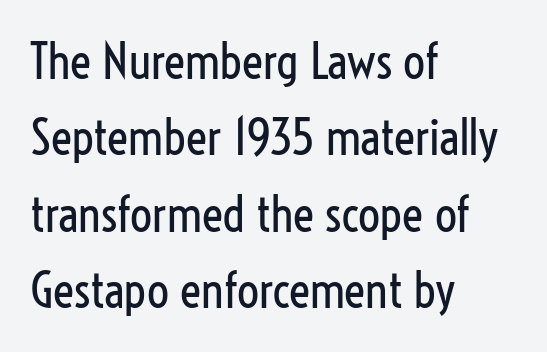
{"serif": "no", "italic": "no", "bold": "no", "weight": "regular", "width": "condensed", "stroke_contrast": "low", "x_height": "medium", "monospaced": "no", "underline": "no", "align": "left", "line_spacing": "normal", "line_spacing_ratio": 1.56, "letter_spacing": "normal", "letter_spacing_em": 0.0, "glyph_px": 49}
